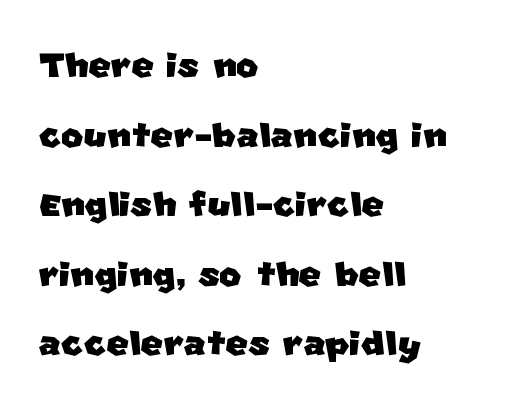
The image shows 48 px sans-serif type; set left-aligned, normal line spacing (1.45x), normal letter spacing, not underlined; low stroke contrast and a large x-height.
